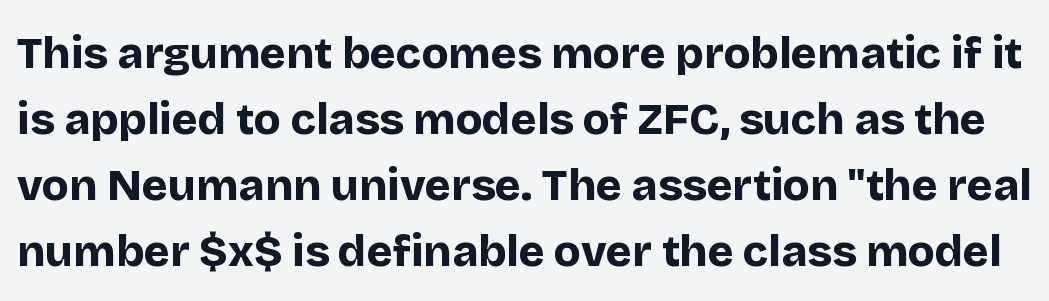
The lettering holds an erect, upright posture throughout. Does the leading feel generous? No, just average. This sample has the flowing, uneven cadence of proportional lettering. Default kerning and tracking; the words read as compact shapes. This sample uses a sans-serif face.
